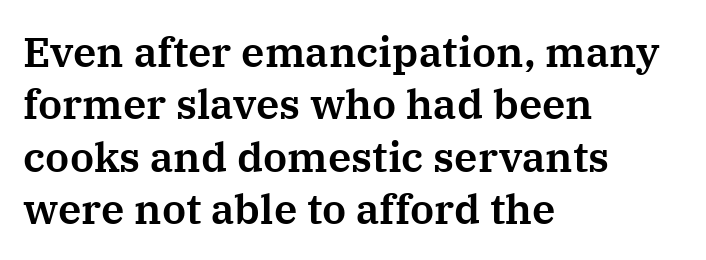
This sample uses an upright cut, with every glyph sitting square on the baseline. The area under the type is left untouched. A typesetter would label this face a serif. The lines sit at an ordinary, default distance from one another. The passage shown has conventional tracking throughout.
